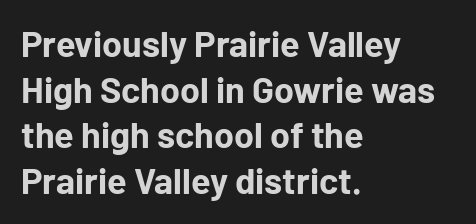
Q: Is the text bold? A: Yes.
Q: Is the text italic (slanted)? A: No, it is upright.
Q: Is the typeface a serif or a sans-serif typeface? A: Sans-serif.
Q: Is the text underlined? A: No.
Q: How is the paragraph aligned? A: Left-aligned.
Q: Is the spacing between letters normal or unusually wide? A: Normal.
Q: Is the spacing between lines tight, normal or loose? A: Normal.
Q: Width (condensed, normal, or wide)? A: Normal.
Q: Stroke contrast? A: Low.
Q: x-height? A: Medium.
Q: Monospaced? A: No.
